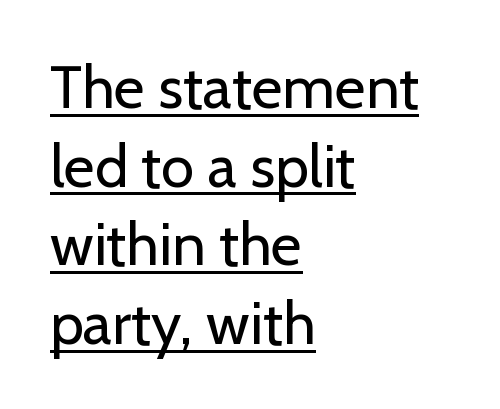
Q: Is the text bold? A: No.
Q: Is the text italic (slanted)? A: No, it is upright.
Q: Is the typeface a serif or a sans-serif typeface? A: Sans-serif.
Q: Is the text underlined? A: Yes.
Q: How is the paragraph aligned? A: Left-aligned.
Q: Is the spacing between letters normal or unusually wide? A: Normal.
Q: Is the spacing between lines tight, normal or loose? A: Normal.
Q: Width (condensed, normal, or wide)? A: Normal.
Q: Stroke contrast? A: Low.
Q: x-height? A: Medium.
Q: Monospaced? A: No.
